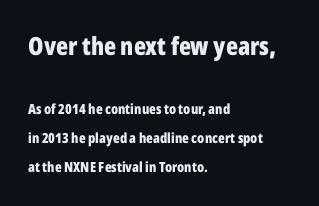
The image shows 25 px bold type, upright; set left-aligned, loose line spacing (2.06x), normal letter spacing, not underlined; the first (top) block is 1.79x larger.
